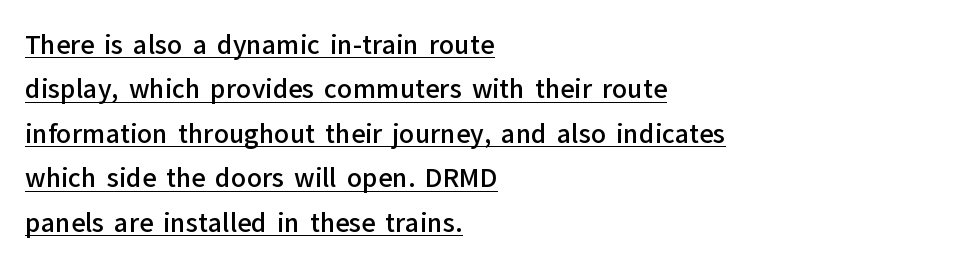
The image shows 25 px text type, upright; set left-aligned, line spacing 1.78x, normal letter spacing, underlined.
